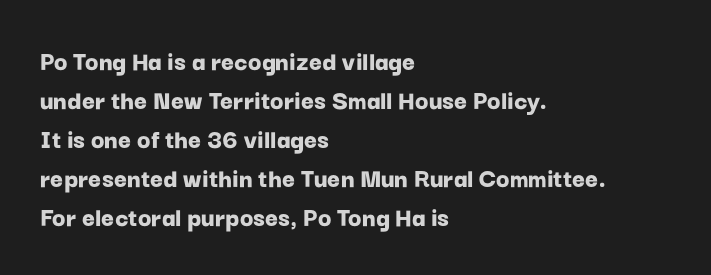
In terms of posture, this sample is upright. Does the weight exceed regular? Yes, all the way to bold. Nothing unusual about the tracking: characters are spaced as the font intends. The line-height multiplier appears to be the usual default. The face used here is proportionally spaced, like ordinary book or web type. The words here are not underlined.
